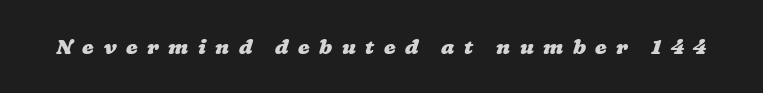
The image shows 21 px bold type; set unusually wide letter spacing (+0.45 em), not underlined.
